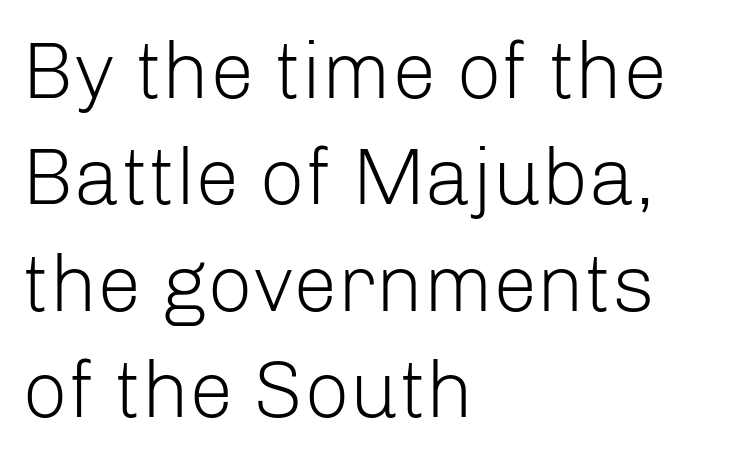
Q: Is the text bold? A: No.
Q: Is the text italic (slanted)? A: No, it is upright.
Q: Is the typeface a serif or a sans-serif typeface? A: Sans-serif.
Q: Is the text underlined? A: No.
Q: How is the paragraph aligned? A: Left-aligned.
Q: Is the spacing between letters normal or unusually wide? A: Normal.
Q: Is the spacing between lines tight, normal or loose? A: Normal.
Q: Width (condensed, normal, or wide)? A: Normal.
Q: Stroke contrast? A: Low.
Q: x-height? A: Medium.
Q: Monospaced? A: No.
